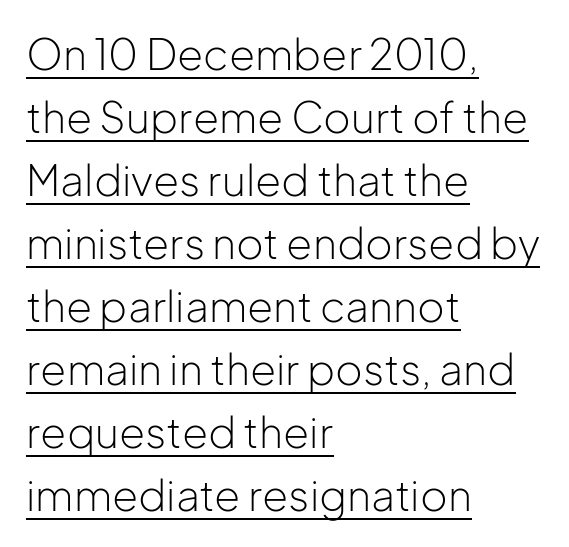
Think of a printed novel: that variable character pitch is what you see here. Weight: regular or lighter. Each line starts at the same left margin while the right side varies. Each new line begins a customary step beneath the previous one.
